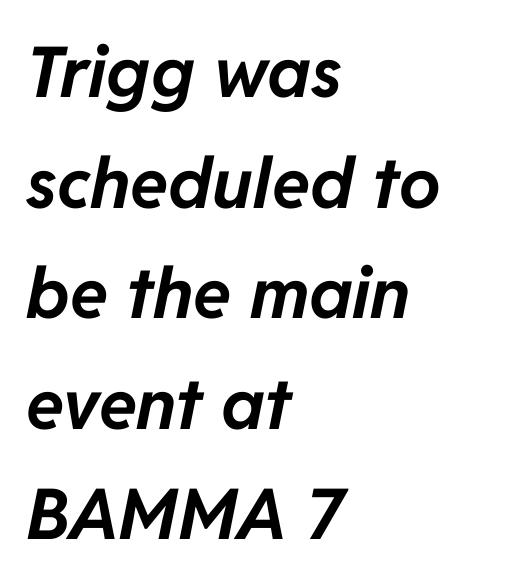
This rendering features lettering with no underline. Emphasis by weight is at full strength: bold. The paragraph shown leans on its left margin. Quick note: italic. Compared with typical body copy, the letter spacing here is the same. Interline gaps are of average width in this sample.
